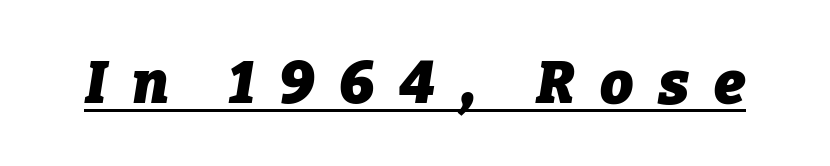
{"italic": "yes", "lean": "right", "slant_degrees": 9, "bold": "yes", "weight": "heavy", "width": "normal", "stroke_contrast": "low", "x_height": "medium", "monospaced": "no", "underline": "yes", "letter_spacing": "wide", "letter_spacing_em": 0.42, "glyph_px": 59}
